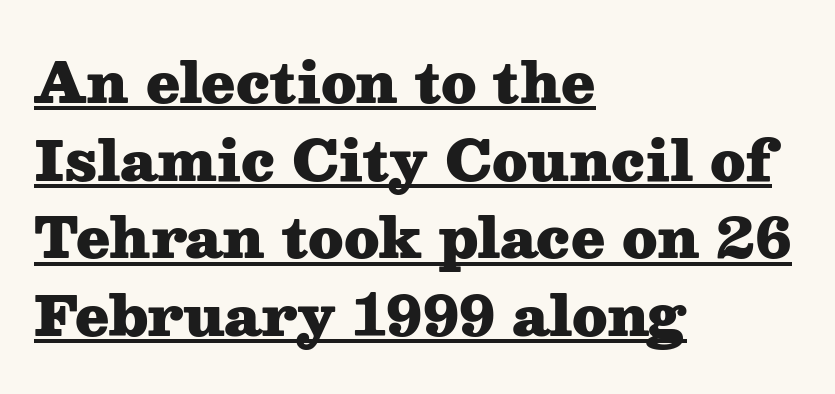
Beneath each row of characters lies a ruled line. Leading: standard. Old-style or modern, the face here clearly has serifs. Reading down the block, your eye returns to a fixed left position each line. Rendered with straight, roman letterforms. The face used here is proportionally spaced, like ordinary book or web type.
